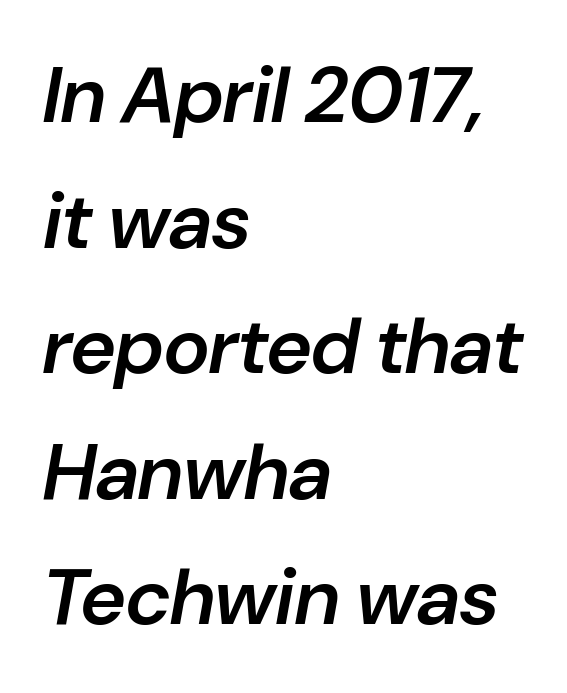
The image shows 79 px semibold type, italic (leaning right); set left-aligned, normal line spacing (1.59x), normal letter spacing, not underlined; low stroke contrast and a medium x-height.
